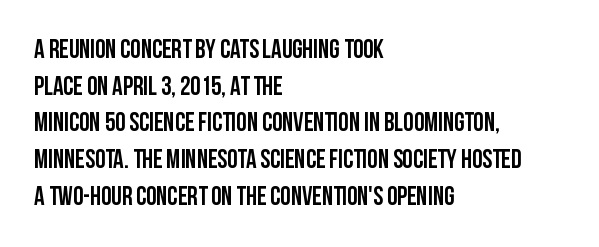
{"italic": "no", "underline": "no", "align": "left", "line_spacing": "normal", "line_spacing_ratio": 1.41, "letter_spacing": "normal", "letter_spacing_em": 0.0, "glyph_px": 26}
